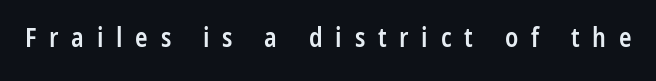
Q: Is the text bold? A: Semi-bold.
Q: Is the text italic (slanted)? A: No, it is upright.
Q: Is the text underlined? A: No.
Q: Is the spacing between letters normal or unusually wide? A: Unusually wide.
